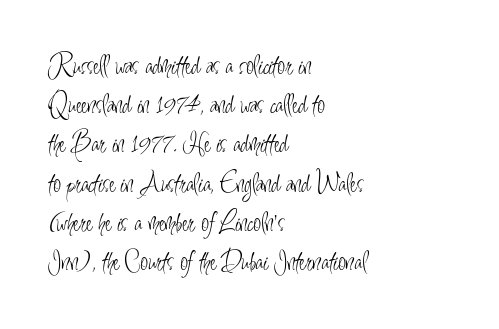
Teacher's note: observe the even left margin — that is flush-left alignment. The gaps between neighbouring characters are ordinary and unremarkable. Normally led — the rows are evenly, conventionally spaced. The rendering uses natural spacing where letterforms have individual widths.
